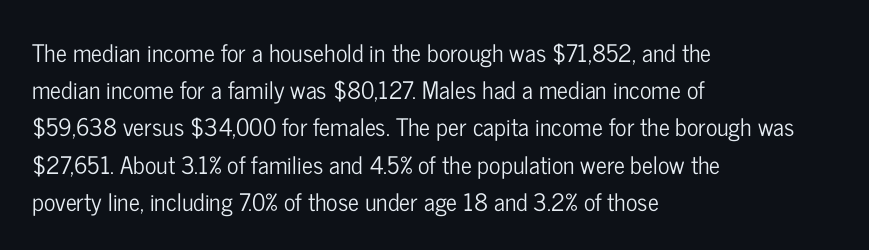
The image shows 24 px text type, upright; set left-aligned, normal line spacing (1.55x), normal letter spacing, not underlined.
